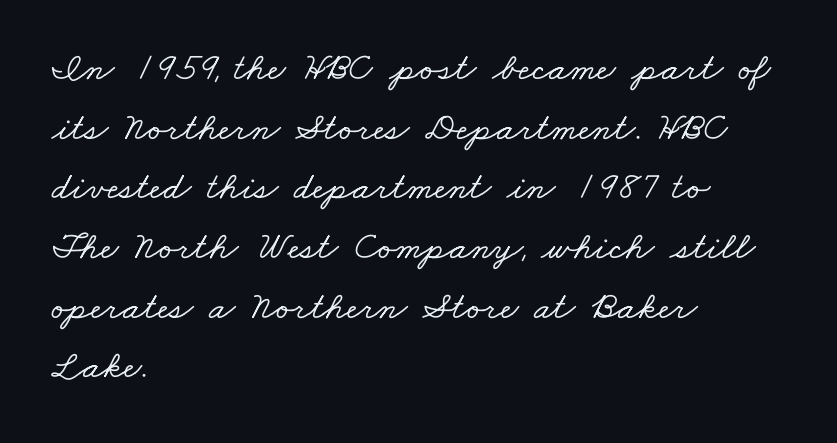
Q: Is the typeface a serif or a sans-serif typeface? A: Serif.
Q: Is the text underlined? A: No.
Q: How is the paragraph aligned? A: Left-aligned.
Q: Is the spacing between letters normal or unusually wide? A: Normal.
Q: Is the spacing between lines tight, normal or loose? A: Normal.
Q: Width (condensed, normal, or wide)? A: Wide.
Q: Stroke contrast? A: Low.
Q: x-height? A: Small.
Q: Monospaced? A: No.
